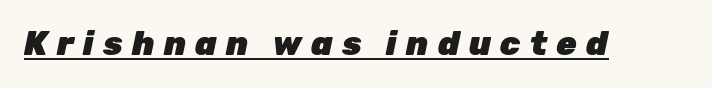
Every word sits above its own underline. Does the weight exceed regular? Yes, all the way to bold. Spacing verdict: proportional, widths tailored to each character. Observe the lean: these are italic letterforms. Compared with typical body copy, the letter spacing here is much looser.
